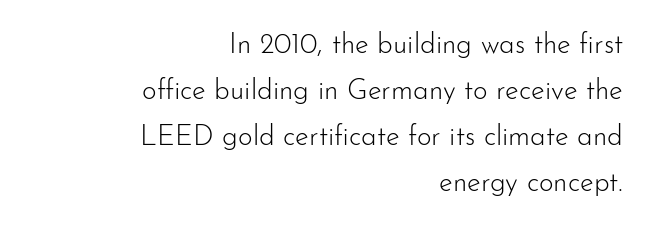
The image shows 28 px light sans-serif type, upright; set right-aligned, normal line spacing (1.64x), normal letter spacing, not underlined; low stroke contrast and a small x-height.
